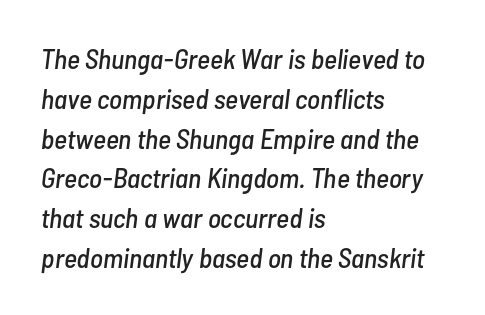
Q: Is the text italic (slanted)? A: Yes, it leans right by about 7 degrees.
Q: Is the text underlined? A: No.
Q: How is the paragraph aligned? A: Left-aligned.
Q: Is the spacing between letters normal or unusually wide? A: Normal.
Q: Is the spacing between lines tight, normal or loose? A: Normal.
Q: Width (condensed, normal, or wide)? A: Condensed.
Q: Stroke contrast? A: Low.
Q: x-height? A: Medium.
Q: Monospaced? A: No.
